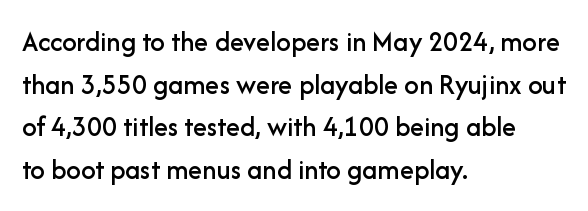
{"serif": "no", "italic": "no", "width": "normal", "stroke_contrast": "low", "x_height": "medium", "monospaced": "no", "underline": "no", "align": "left", "line_spacing": "normal", "line_spacing_ratio": 1.47, "letter_spacing": "normal", "letter_spacing_em": 0.0, "glyph_px": 29}
